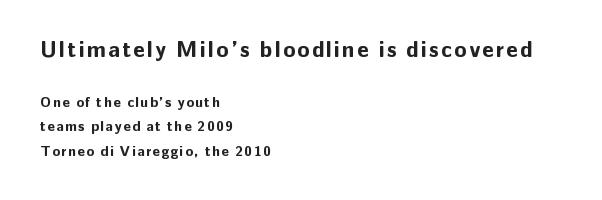
Q: Is the text bold? A: Yes.
Q: Is the text italic (slanted)? A: No, it is upright.
Q: Is the text underlined? A: No.
Q: How is the paragraph aligned? A: Left-aligned.
Q: Which block of text is set in a larger size, the first (top) or the second (bottom)? A: The first (top) one.
